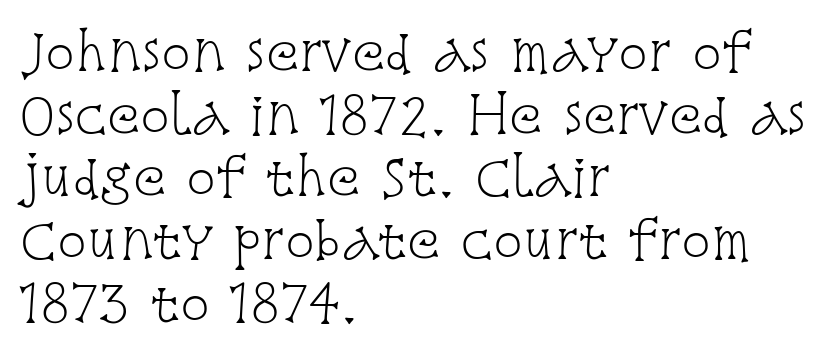
The image shows 49 px light, condensed serif type, upright; set left-aligned, normal line spacing (1.28x), normal letter spacing, not underlined; low stroke contrast and a large x-height.
